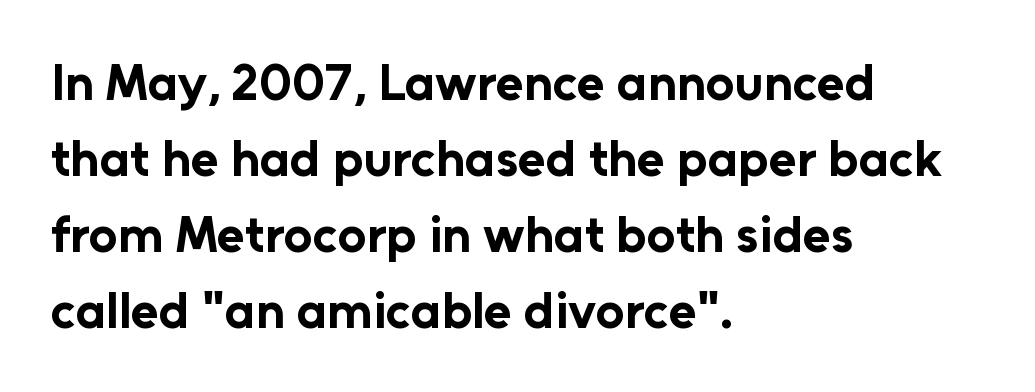
{"serif": "no", "italic": "no", "bold": "yes", "weight": "bold", "width": "normal", "stroke_contrast": "low", "x_height": "medium", "monospaced": "no", "underline": "no", "align": "left", "line_spacing": "normal", "line_spacing_ratio": 1.49, "letter_spacing": "normal", "letter_spacing_em": 0.0, "glyph_px": 51}
